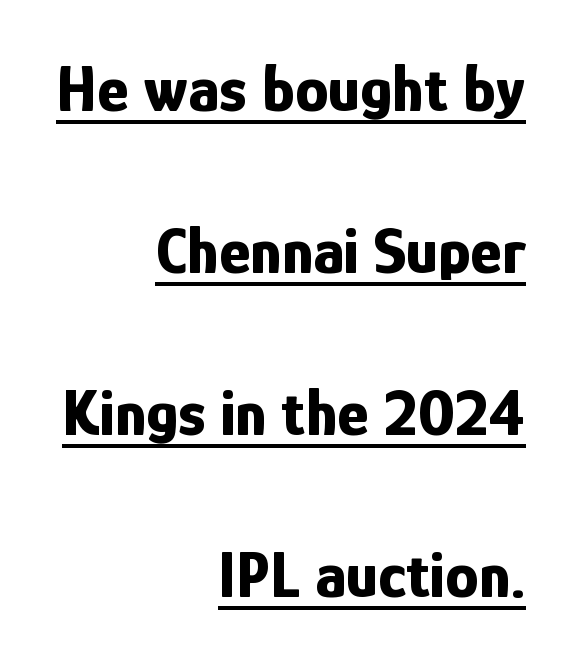
{"serif": "no", "italic": "no", "bold": "yes", "weight": "bold", "width": "condensed", "stroke_contrast": "low", "x_height": "medium", "monospaced": "no", "underline": "yes", "align": "right", "line_spacing": "loose", "line_spacing_ratio": 2.42, "letter_spacing": "normal", "letter_spacing_em": 0.0, "glyph_px": 67}
